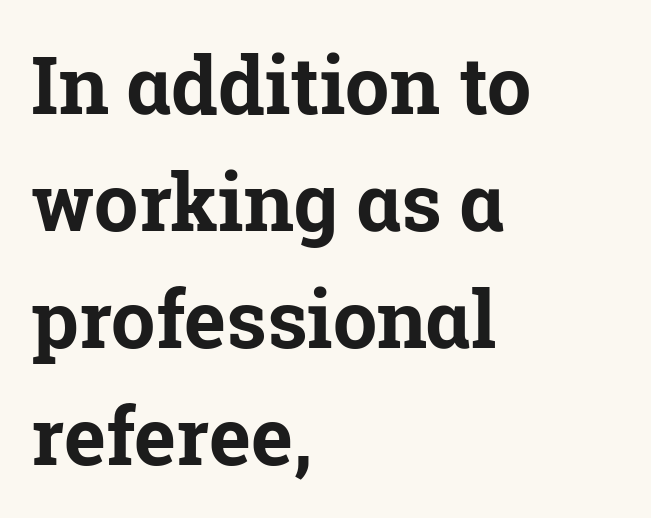
Q: Is the text bold? A: Yes.
Q: Is the text italic (slanted)? A: No, it is upright.
Q: Is the typeface a serif or a sans-serif typeface? A: Serif.
Q: Is the text underlined? A: No.
Q: How is the paragraph aligned? A: Left-aligned.
Q: Is the spacing between letters normal or unusually wide? A: Normal.
Q: Is the spacing between lines tight, normal or loose? A: Normal.
Q: Width (condensed, normal, or wide)? A: Normal.
Q: Stroke contrast? A: Low.
Q: x-height? A: Medium.
Q: Monospaced? A: No.
